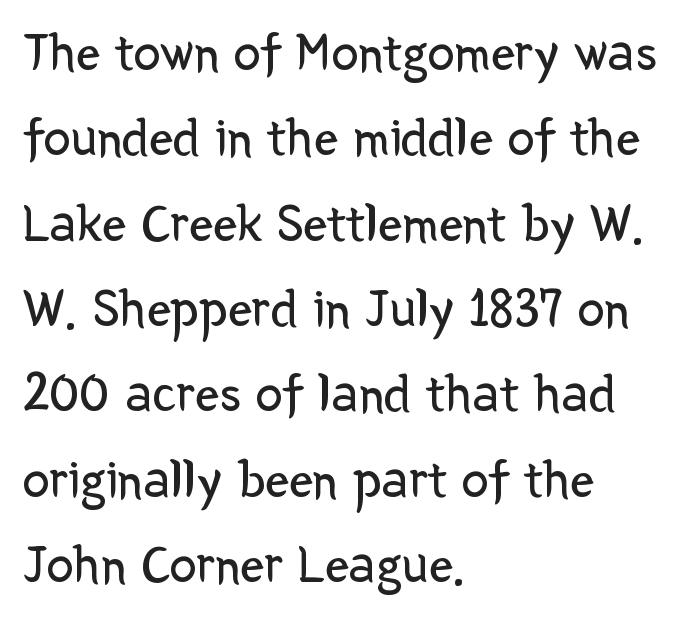
Looks like regular typesetting: each glyph gets only the width it needs. Successive baselines arrive at the customary interval. How are the letters spaced? Ordinarily, with no added tracking. A typesetter would label this face a sans.
